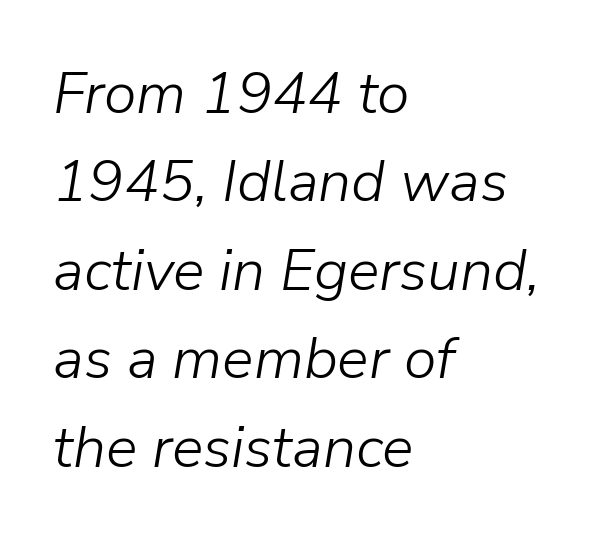
{"italic": "yes", "lean": "right", "slant_degrees": 9, "bold": "no", "weight": "light", "width": "normal", "stroke_contrast": "low", "x_height": "medium", "monospaced": "no", "underline": "no", "align": "left", "line_spacing": "normal", "line_spacing_ratio": 1.5, "letter_spacing": "normal", "letter_spacing_em": 0.0, "glyph_px": 59}
